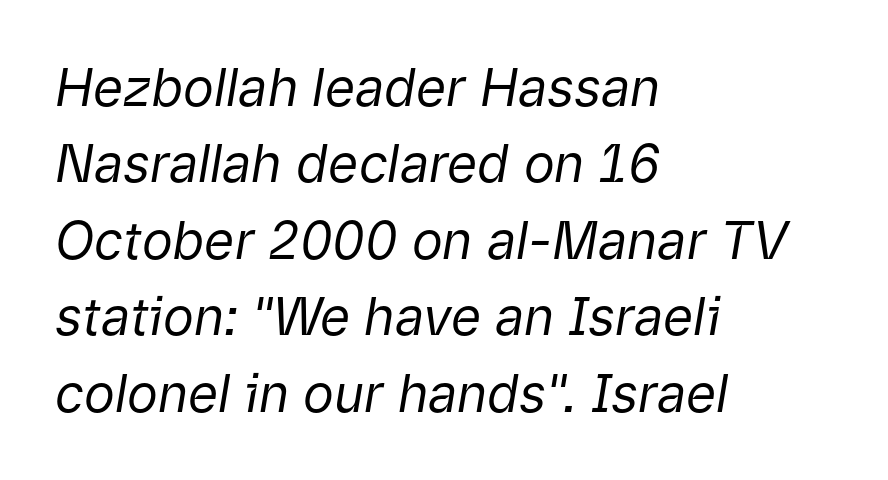
{"italic": "yes", "lean": "right", "slant_degrees": 9, "bold": "no", "weight": "regular", "width": "normal", "stroke_contrast": "low", "x_height": "medium", "monospaced": "no", "underline": "no", "align": "left", "line_spacing": "normal", "line_spacing_ratio": 1.47, "letter_spacing": "normal", "letter_spacing_em": 0.0, "glyph_px": 52}
